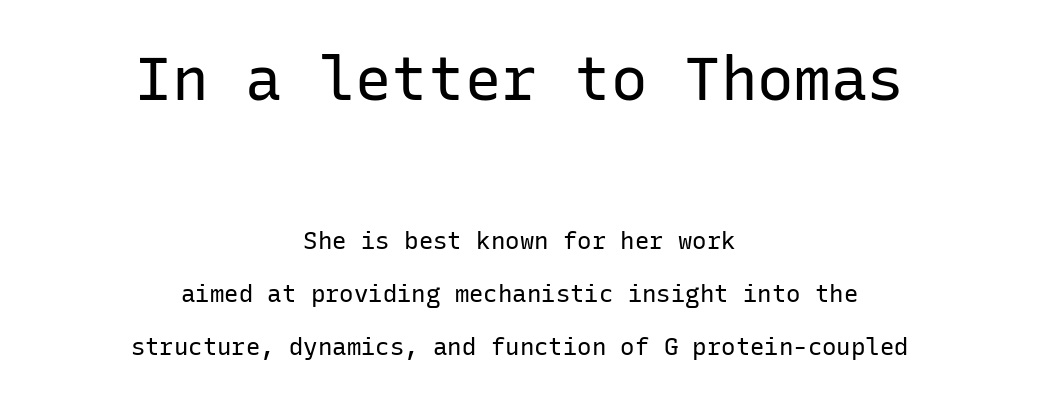
Notice how the stems are strictly vertical — no italics here. Caption: face not bold, strokes unweighted. Is this a sans? Yes — the strokes have no serifs. Glance below the letters and you will spot only blank space. The passage shown stacks its lines with a broad gap. Top chunk: large. Bottom chunk: small.
